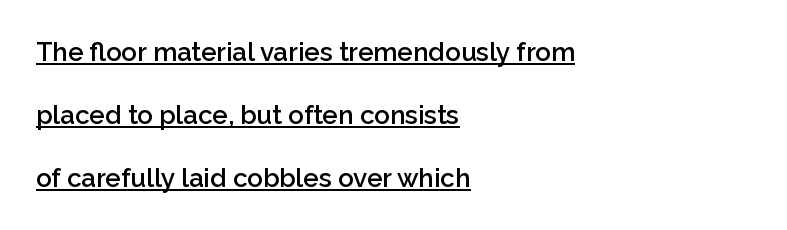
The letters stand upright; this is a roman face. Is the type bold? Partly — it's a semibold, heavier than regular but not fully bold. The rendering uses a large line-height, opening up the rows. Students, observe the line beneath the letters — that is underlining.
